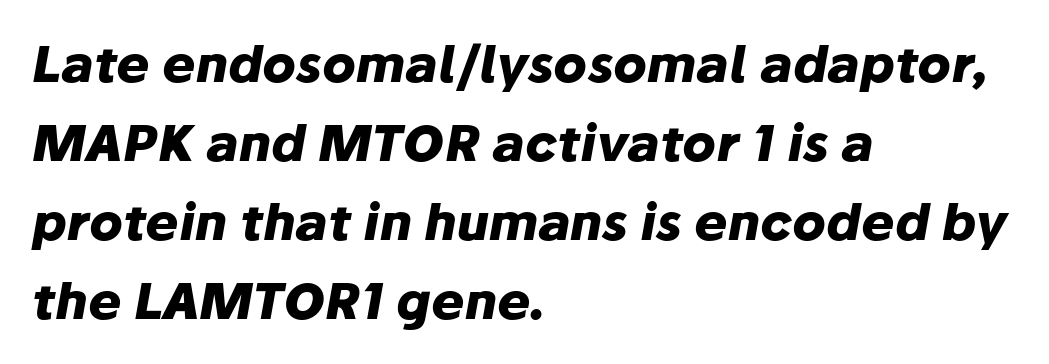
The image shows 50 px heavy type, italic (leaning right); set left-aligned, normal line spacing (1.58x), normal letter spacing, not underlined; low stroke contrast and a medium x-height.
